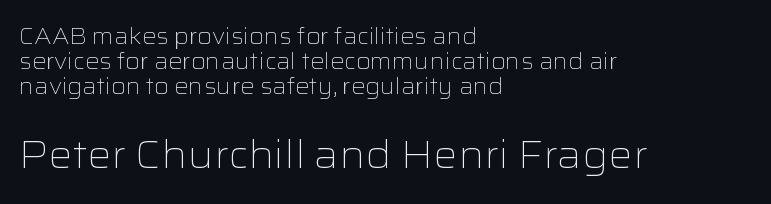
Stroke thickness stays within the range of a standard reading face or lighter. Vertical strokes here are truly vertical. Spacing between characters is what you'd get straight out of the box. Character widths vary here, with narrow letters taking less room than wide ones. Any mark beneath the type? The region is blank. Closely set lines give the paragraph a compact silhouette.
